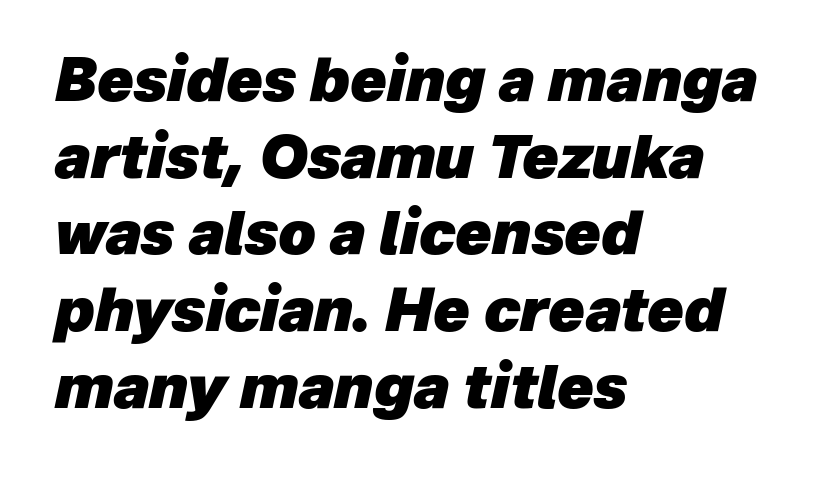
Q: Is the text bold? A: Yes.
Q: Is the text italic (slanted)? A: Yes, it leans right by about 12 degrees.
Q: Is the text underlined? A: No.
Q: How is the paragraph aligned? A: Left-aligned.
Q: Is the spacing between letters normal or unusually wide? A: Normal.
Q: Is the spacing between lines tight, normal or loose? A: Normal.
Q: Width (condensed, normal, or wide)? A: Normal.
Q: Stroke contrast? A: Low.
Q: x-height? A: Medium.
Q: Monospaced? A: No.
